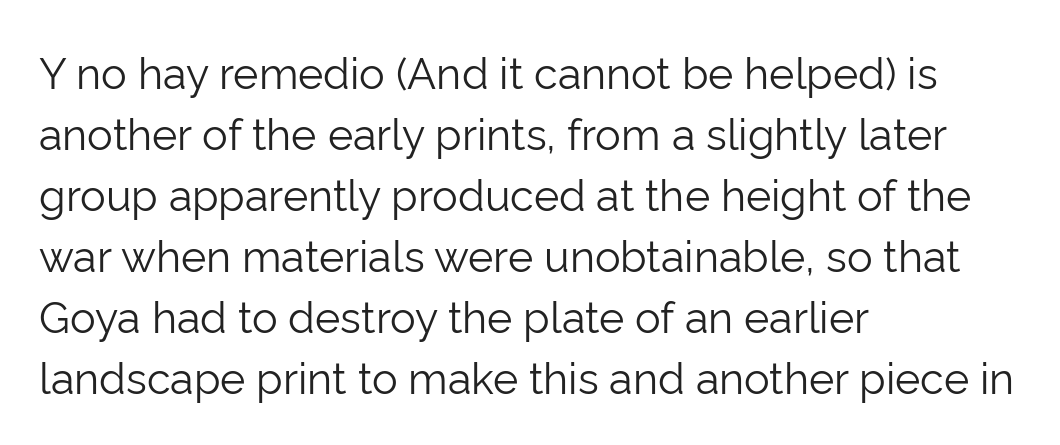
The image shows 43 px light sans-serif type, upright; set left-aligned, normal line spacing (1.42x), normal letter spacing, not underlined; low stroke contrast and a medium x-height.
